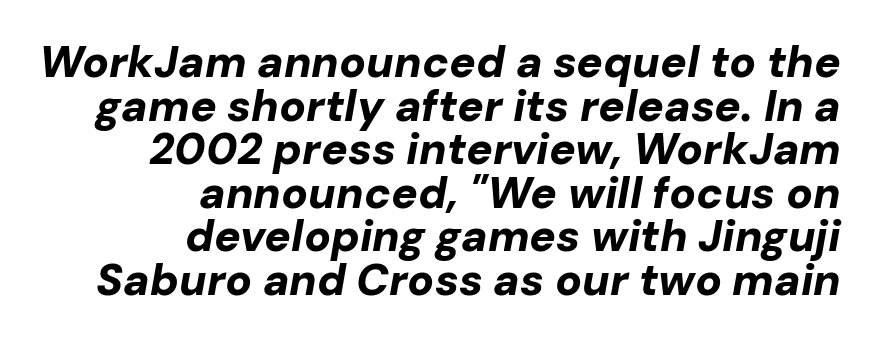
Notice how the passage keeps a crisp vertical edge on the right only. The strokes are fattened all the way to bold. Each new line begins almost immediately beneath the previous one. Glance below the letters and you will spot only blank space.
